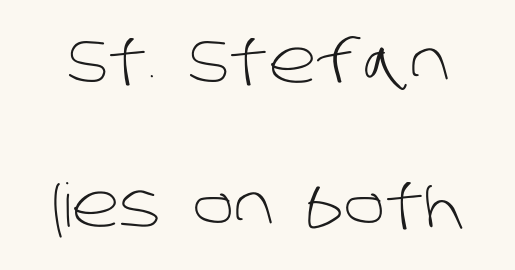
The weight tops out at a normal text grade. Is the letter spacing exaggerated? No — it looks like the ordinary default. Decoration check: the copy has no underline. This sample has the flowing, uneven cadence of proportional lettering. The rendering shows plain stroke endings on the letterforms — a sans-serif design.
